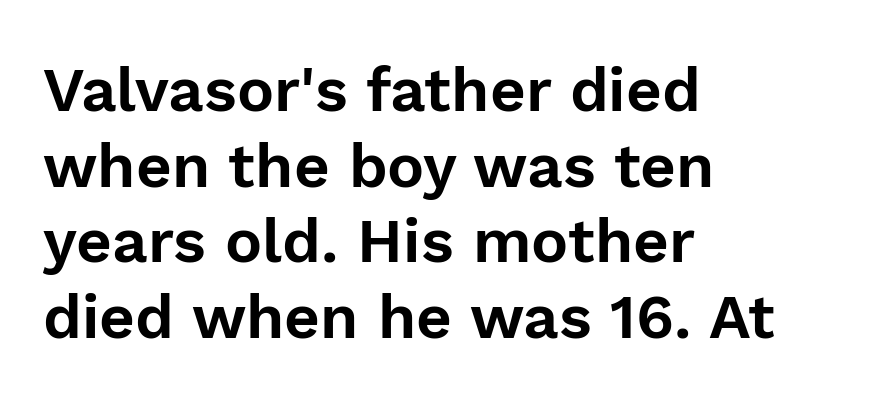
The image shows 62 px sans-serif type, upright; set left-aligned, line spacing 1.22x, normal letter spacing, not underlined; low stroke contrast and a medium x-height.
